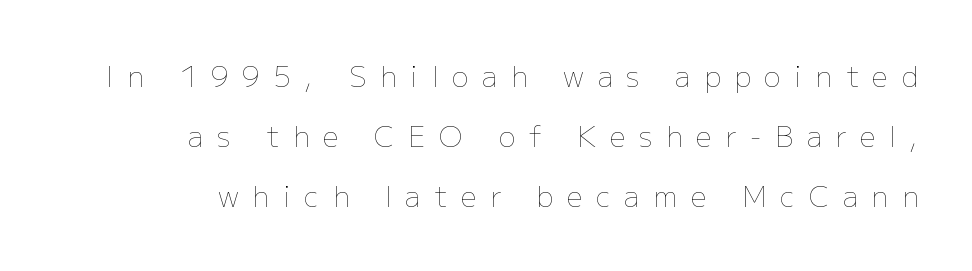
{"italic": "no", "bold": "no", "weight": "thin", "width": "normal", "stroke_contrast": "low", "x_height": "medium", "monospaced": "no", "underline": "no", "align": "right", "line_spacing": "loose", "line_spacing_ratio": 2.15, "letter_spacing": "wide", "letter_spacing_em": 0.49, "glyph_px": 28}
